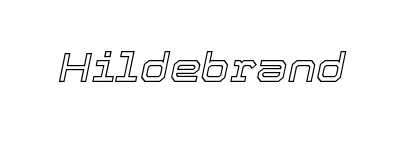
Q: Is the text italic (slanted)? A: Yes, it leans right by about 12 degrees.
Q: Is the text underlined? A: No.
Q: Is the spacing between letters normal or unusually wide? A: Normal.
Q: Width (condensed, normal, or wide)? A: Normal.
Q: x-height? A: Medium.
Q: Monospaced? A: No.
